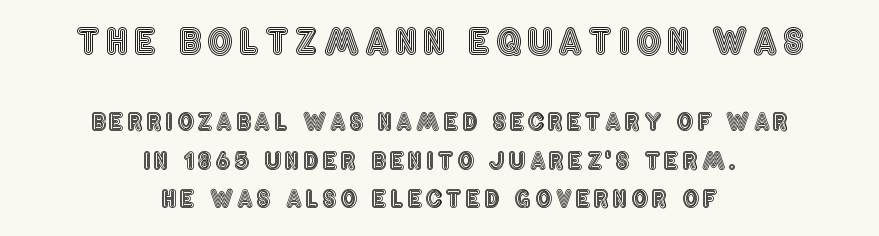
Notice how descenders clear the ascenders below comfortably — that's standard leading. The lines in this sample share a center point and differ in where they start and stop. Every character sits straight up, as roman type does. Looks like regular typesetting: each glyph gets only the width it needs.
